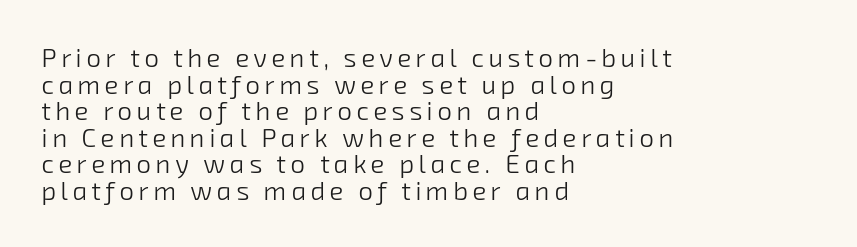
The image shows 26 px text type; set left-aligned, tight line spacing (1.02x), not underlined.
